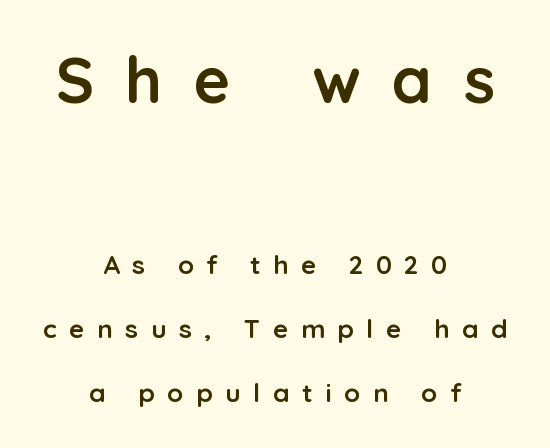
The image shows 64 px semibold sans-serif type, upright; set centered, loose line spacing (2.46x), unusually wide letter spacing (+0.49 em), not underlined; the first (top) block is 2.46x larger; low stroke contrast and a medium x-height.
